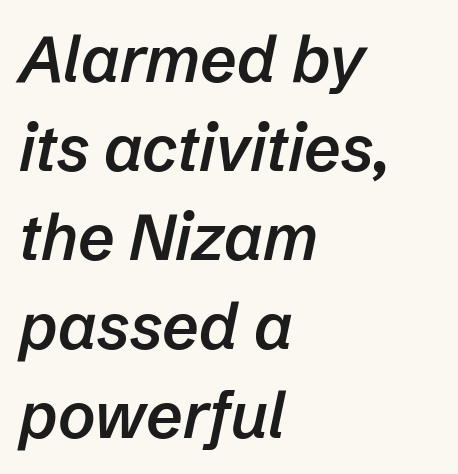
The image shows 64 px semibold type, italic (leaning right); set left-aligned, normal line spacing (1.39x), normal letter spacing, not underlined; low stroke contrast and a medium x-height.
